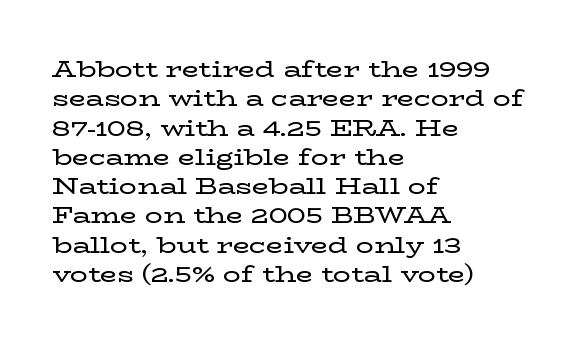
The image shows 22 px text type, upright; set left-aligned, normal line spacing (1.33x), normal letter spacing, not underlined.
